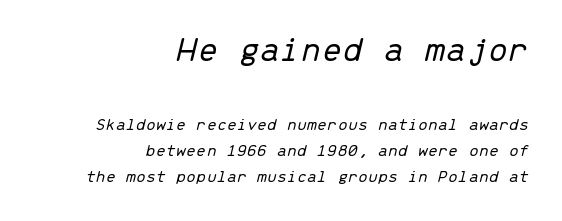
{"italic": "yes", "lean": "right", "slant_degrees": 13, "bold": "no", "weight": "light", "width": "normal", "stroke_contrast": "low", "x_height": "medium", "monospaced": "yes", "underline": "no", "align": "right", "line_spacing": "normal", "line_spacing_ratio": 1.45, "letter_spacing": "normal", "letter_spacing_em": 0.0, "larger_block": "first", "size_ratio": 2.06, "glyph_px": 37}
